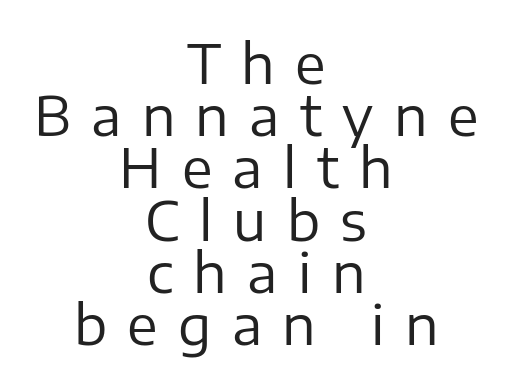
Q: Is the text bold? A: No.
Q: Is the text italic (slanted)? A: No, it is upright.
Q: Is the typeface a serif or a sans-serif typeface? A: Sans-serif.
Q: Is the text underlined? A: No.
Q: How is the paragraph aligned? A: Centered.
Q: Is the spacing between letters normal or unusually wide? A: Unusually wide.
Q: Is the spacing between lines tight, normal or loose? A: Tight.
Q: Width (condensed, normal, or wide)? A: Normal.
Q: Stroke contrast? A: Low.
Q: x-height? A: Medium.
Q: Monospaced? A: No.
